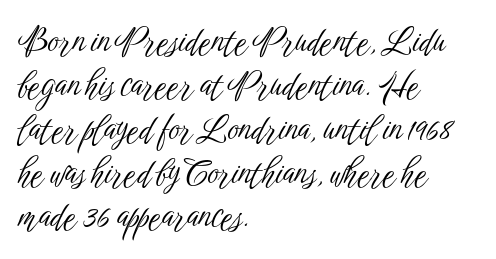
This sample is left-justified, so line endings fall wherever the words run out. The line texture is even and compact thanks to regular tracking. The type family on display is of the sans-serif kind. These lines are rendered in a variable-pitch font. Nothing heavy about these letters — not bold at all.
